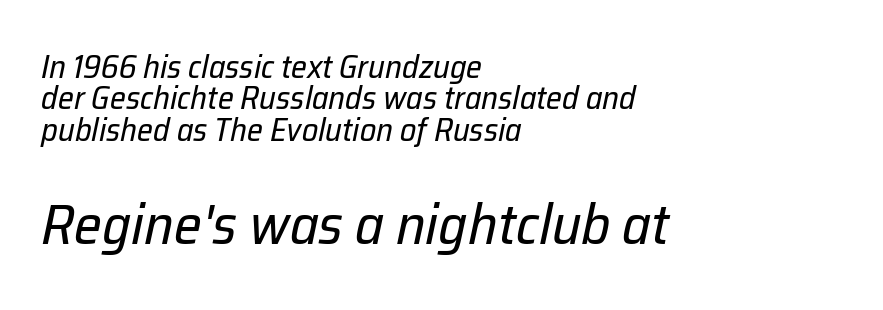
{"italic": "yes", "lean": "right", "slant_degrees": 12, "bold": "no", "weight": "regular", "width": "normal", "stroke_contrast": "low", "x_height": "medium", "monospaced": "no", "underline": "no", "align": "left", "line_spacing": "tight", "line_spacing_ratio": 0.98, "letter_spacing": "normal", "letter_spacing_em": 0.0, "larger_block": "second", "size_ratio": 1.75, "glyph_px": 56}
